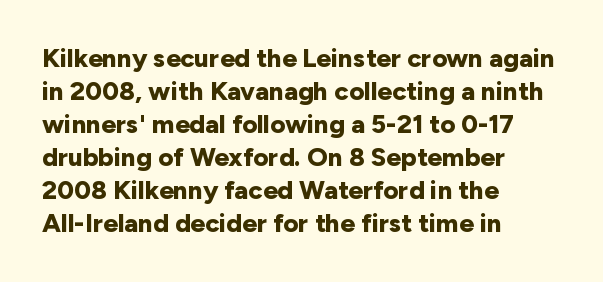
Q: Is the text bold? A: Yes.
Q: Is the text italic (slanted)? A: No, it is upright.
Q: Is the text underlined? A: No.
Q: How is the paragraph aligned? A: Left-aligned.
Q: Is the spacing between letters normal or unusually wide? A: Normal.
Q: Is the spacing between lines tight, normal or loose? A: Normal.
